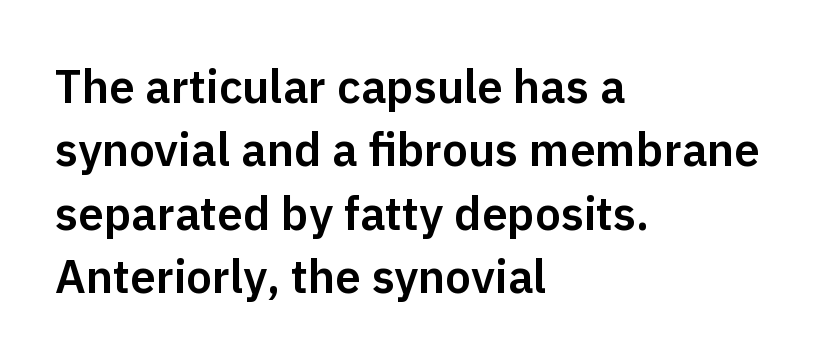
Q: Is the text italic (slanted)? A: No, it is upright.
Q: Is the typeface a serif or a sans-serif typeface? A: Sans-serif.
Q: Is the text underlined? A: No.
Q: How is the paragraph aligned? A: Left-aligned.
Q: Is the spacing between letters normal or unusually wide? A: Normal.
Q: Is the spacing between lines tight, normal or loose? A: Normal.
Q: Width (condensed, normal, or wide)? A: Normal.
Q: Stroke contrast? A: Low.
Q: x-height? A: Medium.
Q: Monospaced? A: No.
